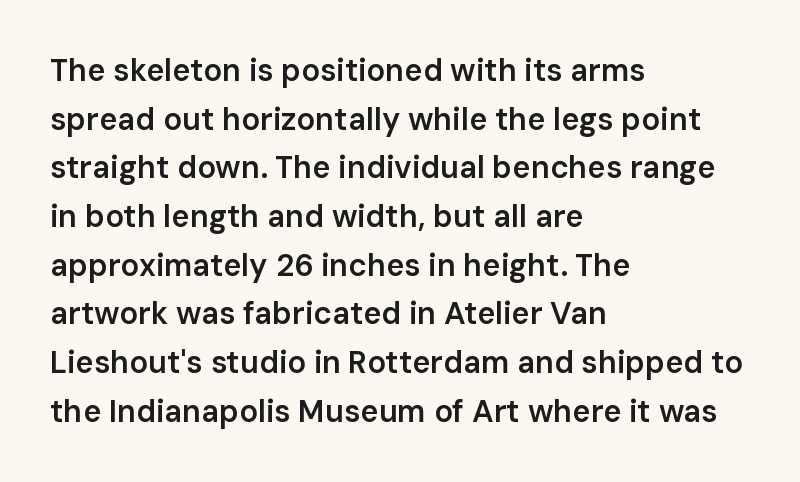
Q: Is the text bold? A: Semi-bold.
Q: Is the text italic (slanted)? A: No, it is upright.
Q: Is the typeface a serif or a sans-serif typeface? A: Sans-serif.
Q: Is the text underlined? A: No.
Q: How is the paragraph aligned? A: Left-aligned.
Q: Is the spacing between letters normal or unusually wide? A: Normal.
Q: Is the spacing between lines tight, normal or loose? A: Normal.
Q: Width (condensed, normal, or wide)? A: Normal.
Q: Stroke contrast? A: Low.
Q: x-height? A: Medium.
Q: Monospaced? A: No.
